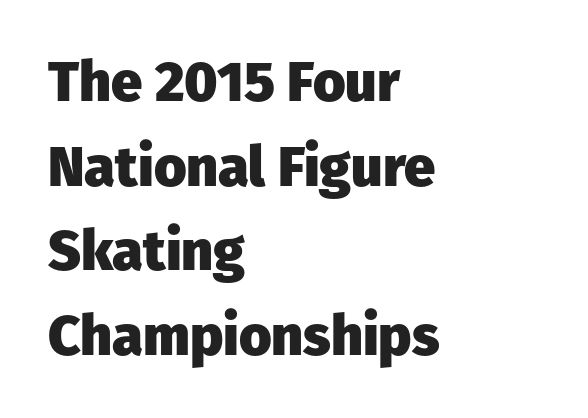
The leading is moderate, giving the passage an even texture. Bare-footed words on every line. Strokes here are thick enough to call this a true bold. Characters follow at the spacing the type designer built in. This is roman type, the default non-slanted kind. These lines are set flush left with a ragged right edge.
